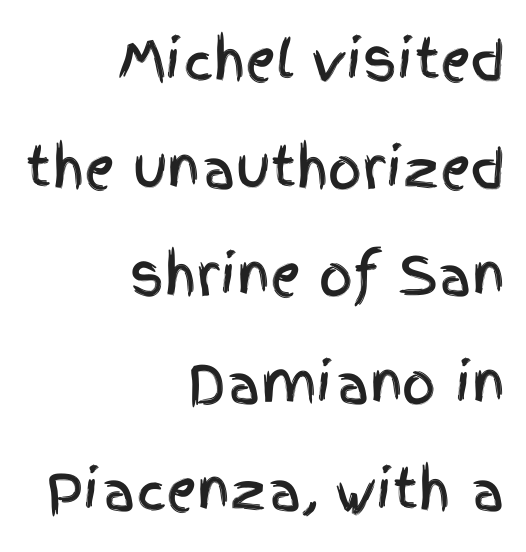
{"serif": "no", "italic": "no", "width": "condensed", "x_height": "large", "monospaced": "no", "underline": "no", "align": "right", "line_spacing": "loose", "line_spacing_ratio": 2.03, "letter_spacing": "normal", "letter_spacing_em": 0.0, "glyph_px": 53}
